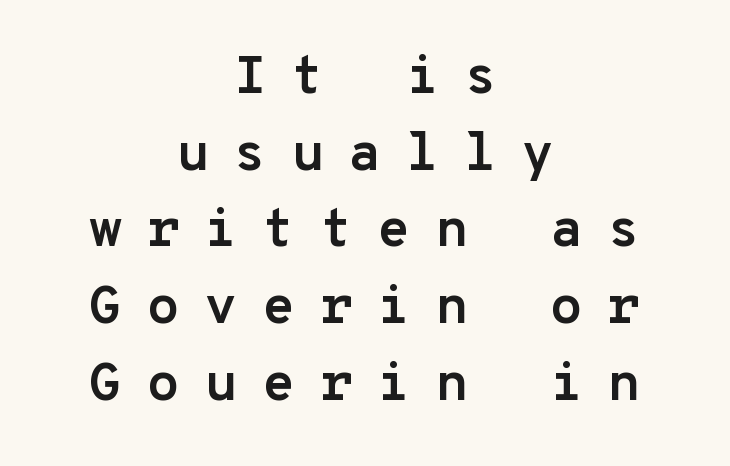
The image shows 54 px semibold sans-serif type, upright, monospaced; set centered, normal line spacing (1.42x), unusually wide letter spacing (+0.45 em), not underlined; low stroke contrast and a medium x-height.
